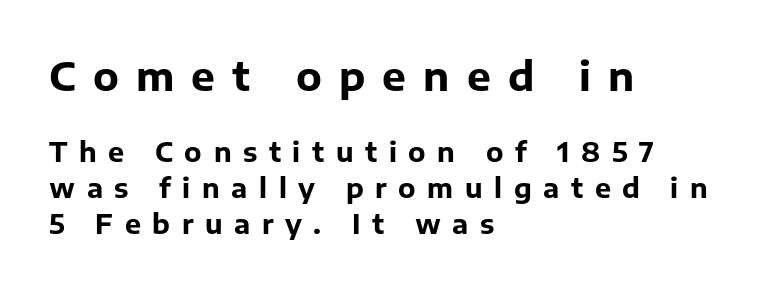
{"serif": "no", "italic": "no", "bold": "yes", "weight": "bold", "width": "normal", "stroke_contrast": "low", "x_height": "medium", "monospaced": "no", "underline": "no", "align": "left", "line_spacing": "normal", "line_spacing_ratio": 1.33, "letter_spacing": "wide", "letter_spacing_em": 0.43, "larger_block": "first", "size_ratio": 1.48, "glyph_px": 40}
